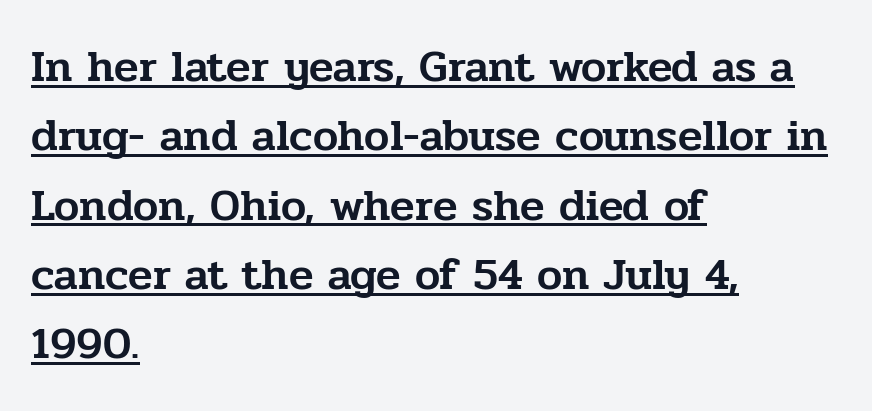
{"serif": "yes", "italic": "no", "width": "normal", "stroke_contrast": "low", "x_height": "medium", "monospaced": "no", "underline": "yes", "align": "left", "line_spacing": "normal", "line_spacing_ratio": 1.54, "letter_spacing": "normal", "letter_spacing_em": 0.0, "glyph_px": 45}
